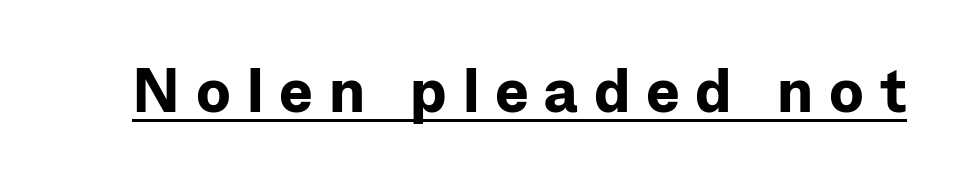
The image shows 63 px bold sans-serif type, upright; set unusually wide letter spacing (+0.25 em), underlined; low stroke contrast and a medium x-height.
